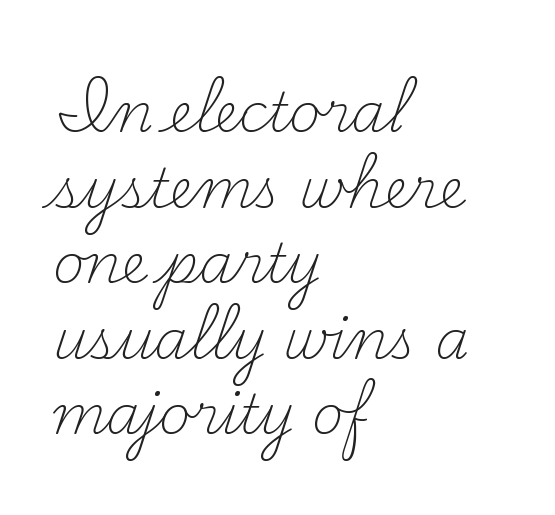
The image shows 54 px light type; set left-aligned, normal line spacing (1.4x), normal letter spacing, not underlined; medium stroke contrast and a small x-height.
